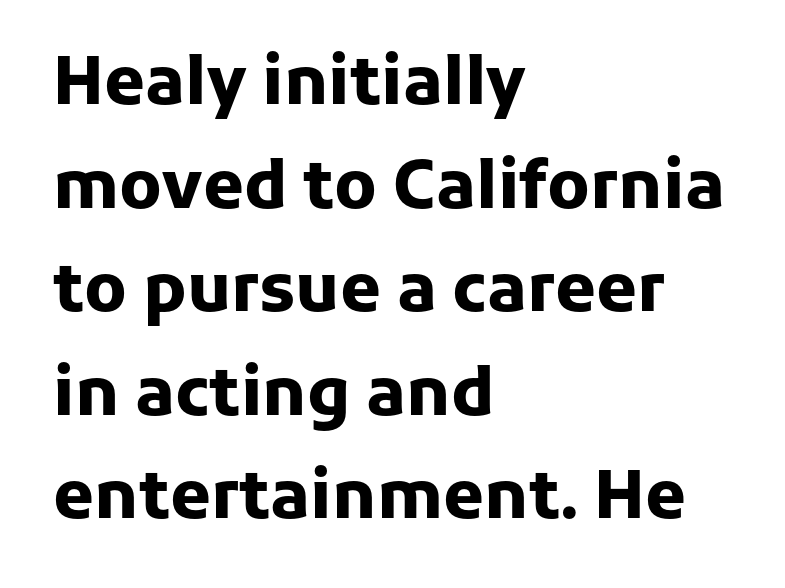
The image shows 66 px heavy sans-serif type, upright; set left-aligned, normal line spacing (1.57x), normal letter spacing, not underlined; low stroke contrast and a medium x-height.
